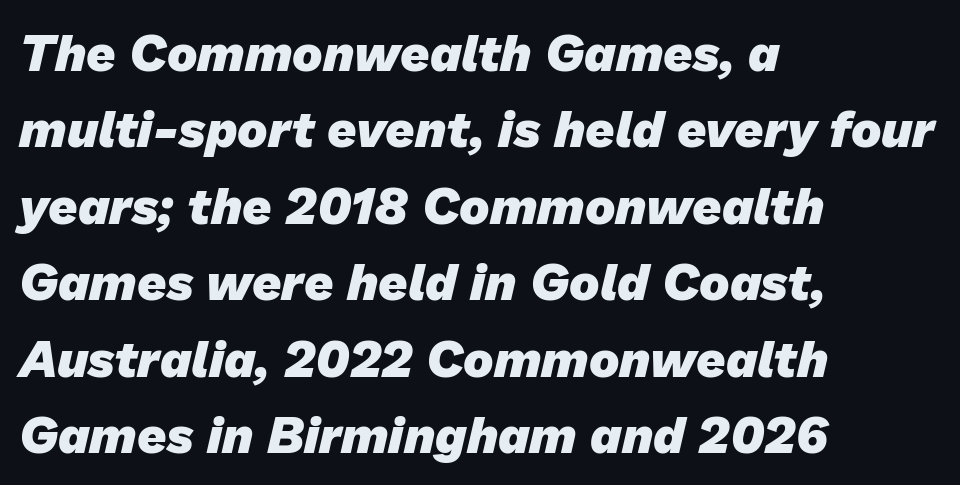
Q: Is the text bold? A: Yes.
Q: Is the typeface a serif or a sans-serif typeface? A: Sans-serif.
Q: Is the text underlined? A: No.
Q: How is the paragraph aligned? A: Left-aligned.
Q: Is the spacing between letters normal or unusually wide? A: Normal.
Q: Is the spacing between lines tight, normal or loose? A: Normal.
Q: Width (condensed, normal, or wide)? A: Normal.
Q: Stroke contrast? A: Low.
Q: x-height? A: Medium.
Q: Monospaced? A: No.
